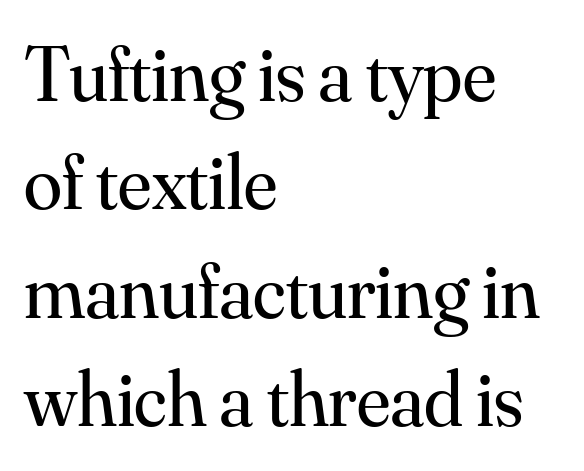
The image shows 78 px regular-weight serif type, upright; set left-aligned, normal line spacing (1.39x), normal letter spacing, not underlined; medium stroke contrast and a small x-height.
